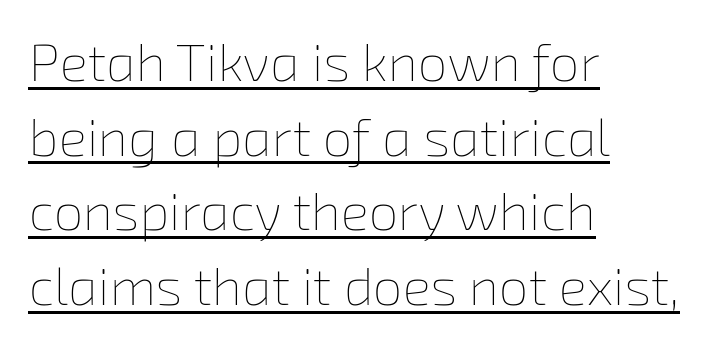
The image shows 53 px thin type; set left-aligned, normal line spacing (1.41x), normal letter spacing, underlined; low stroke contrast and a medium x-height.
